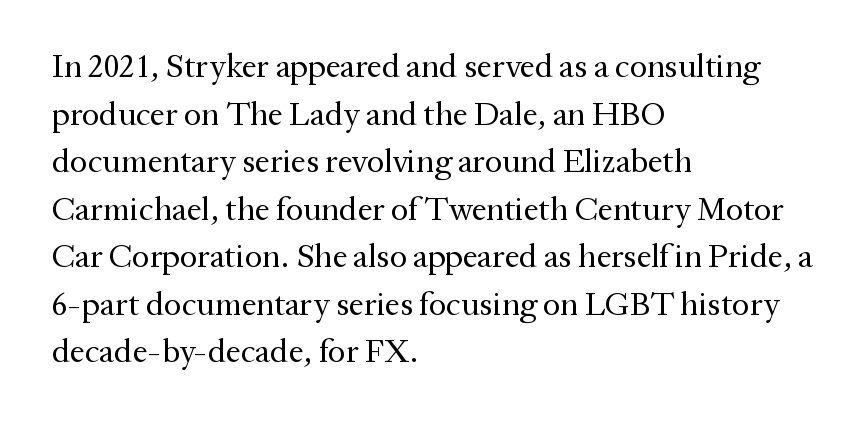
The image shows 33 px regular-weight serif type, upright; set left-aligned, normal line spacing (1.44x), normal letter spacing, not underlined; medium stroke contrast and a medium x-height.
